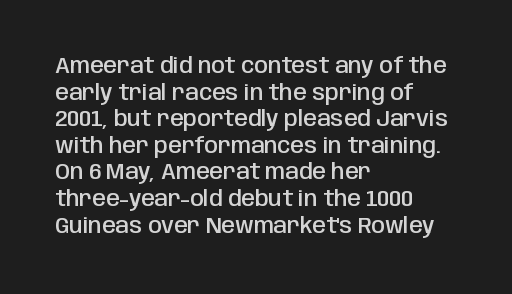
No word sits above an underline. The setting favours the left margin, as ordinary paragraphs usually do. This is the in-between weight designers call semibold or demi. This is the regular roman posture of the typeface. Observe the ordinary spacing: letters are neighbours, not strangers.
